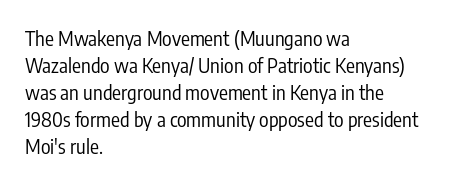
Q: Is the text bold? A: No.
Q: Is the text italic (slanted)? A: No, it is upright.
Q: Is the text underlined? A: No.
Q: How is the paragraph aligned? A: Left-aligned.
Q: Is the spacing between letters normal or unusually wide? A: Normal.
Q: Is the spacing between lines tight, normal or loose? A: Normal.
